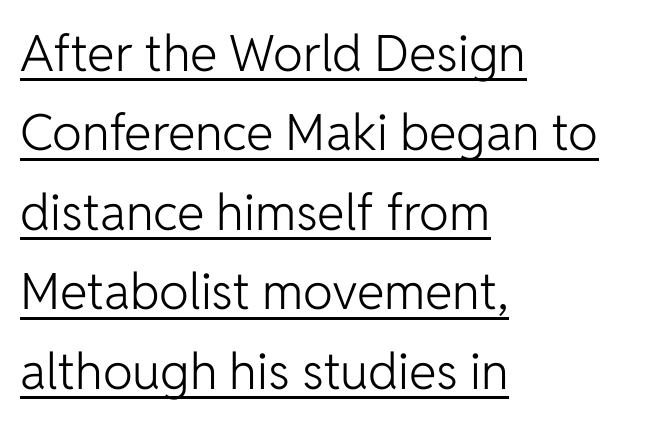
{"serif": "no", "italic": "no", "bold": "no", "weight": "light", "width": "normal", "stroke_contrast": "low", "x_height": "medium", "monospaced": "no", "underline": "yes", "align": "left", "line_spacing": "normal", "line_spacing_ratio": 1.59, "letter_spacing": "normal", "letter_spacing_em": 0.0, "glyph_px": 50}
